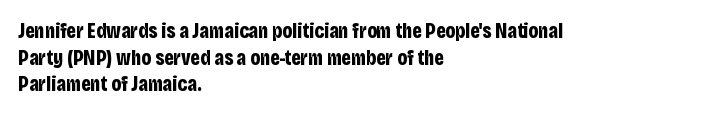
{"italic": "no", "bold": "yes", "underline": "no", "align": "left", "line_spacing": "normal", "line_spacing_ratio": 1.27, "letter_spacing": "normal", "letter_spacing_em": 0.0, "glyph_px": 21}
